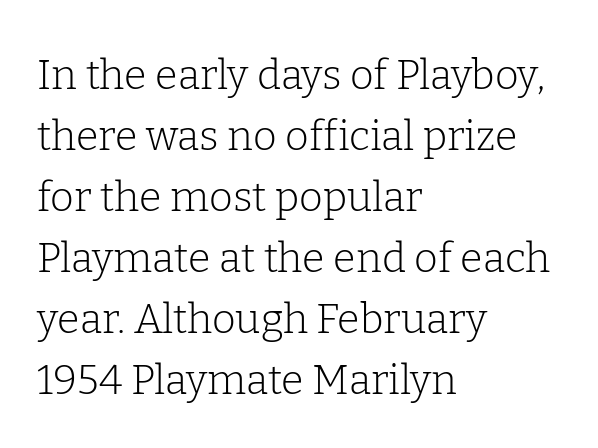
{"serif": "yes", "italic": "no", "bold": "no", "weight": "light", "width": "normal", "stroke_contrast": "low", "x_height": "medium", "monospaced": "no", "underline": "no", "align": "left", "line_spacing": "normal", "line_spacing_ratio": 1.49, "letter_spacing": "normal", "letter_spacing_em": 0.0, "glyph_px": 41}
